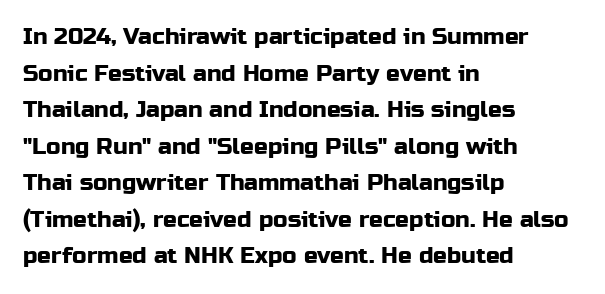
Rendered with straight, roman letterforms. Notice how the passage keeps a crisp vertical edge on the left only. A typesetter would call this leading conventional body-copy spacing. Is the letter spacing exaggerated? No — it looks like the ordinary default.
